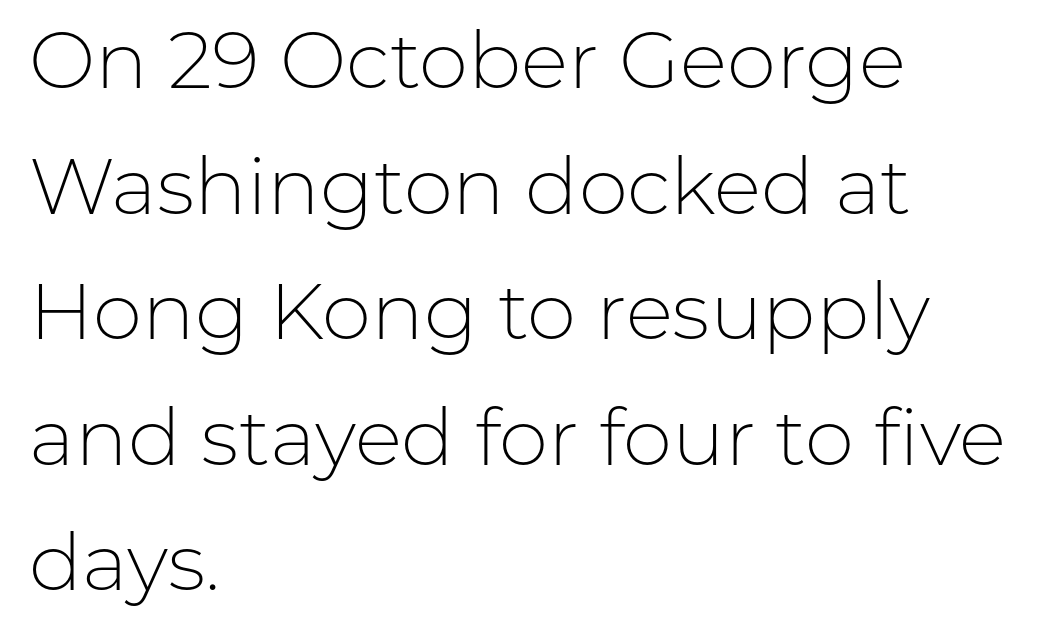
Q: Is the text bold? A: No.
Q: Is the text italic (slanted)? A: No, it is upright.
Q: Is the typeface a serif or a sans-serif typeface? A: Sans-serif.
Q: Is the text underlined? A: No.
Q: How is the paragraph aligned? A: Left-aligned.
Q: Is the spacing between letters normal or unusually wide? A: Normal.
Q: Is the spacing between lines tight, normal or loose? A: Normal.
Q: Width (condensed, normal, or wide)? A: Normal.
Q: Stroke contrast? A: Low.
Q: x-height? A: Medium.
Q: Monospaced? A: No.
